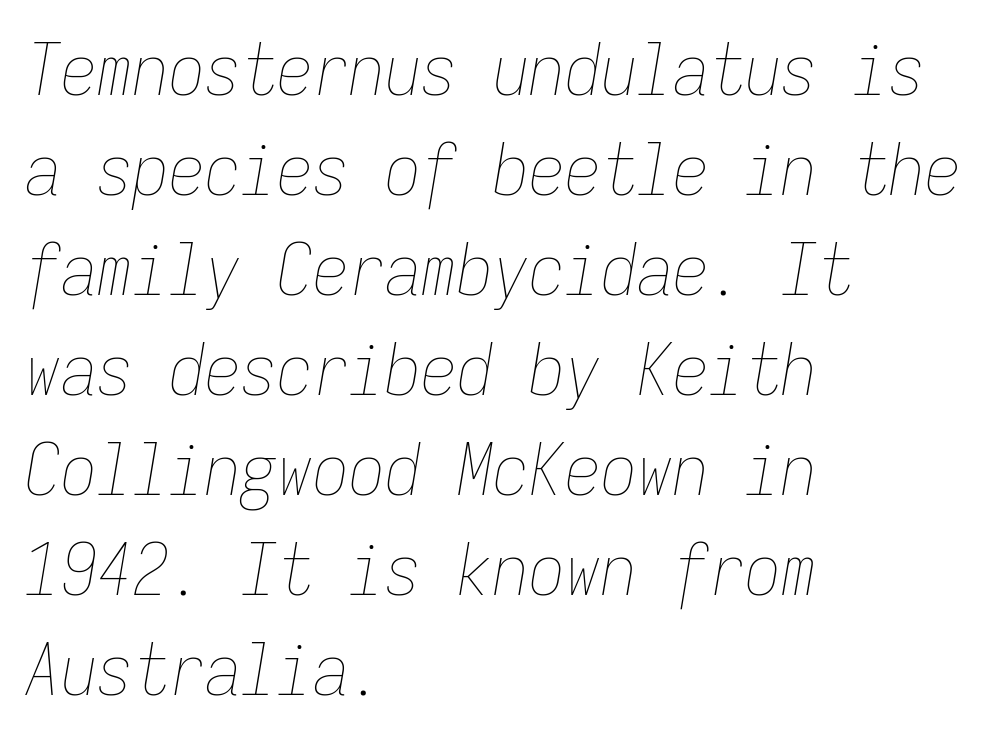
The letterforms sit shoulder to shoulder at normal distance. The lines are quadded left. Weight: in the light-to-regular range. Rows of type keep a routine distance in the vertical direction. Is this a fixed-width face? Yes — each glyph sits in an identical cell. The baseline area is clear.
